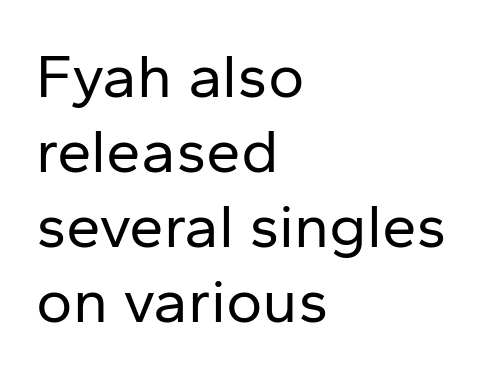
The image shows 62 px regular-weight sans-serif type, upright; set left-aligned, line spacing 1.21x, normal letter spacing, not underlined; low stroke contrast and a medium x-height.
